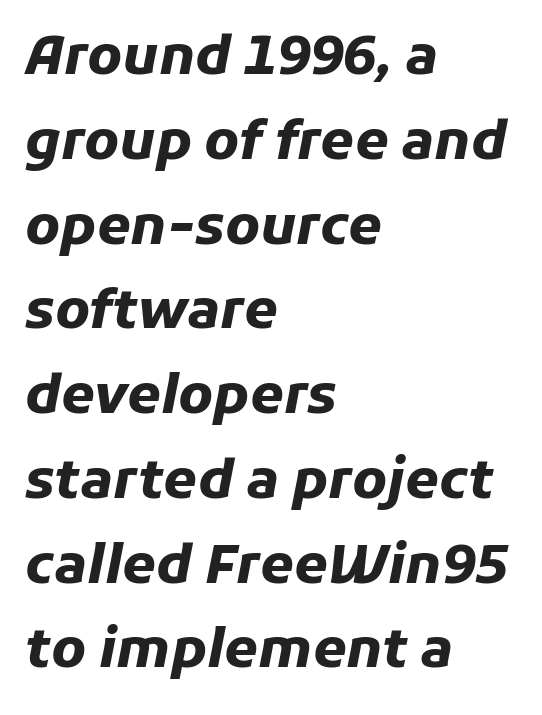
{"italic": "yes", "lean": "right", "slant_degrees": 11, "bold": "yes", "weight": "heavy", "width": "normal", "stroke_contrast": "low", "x_height": "medium", "monospaced": "no", "underline": "no", "align": "left", "line_spacing": "normal", "line_spacing_ratio": 1.57, "letter_spacing": "normal", "letter_spacing_em": 0.0, "glyph_px": 54}
